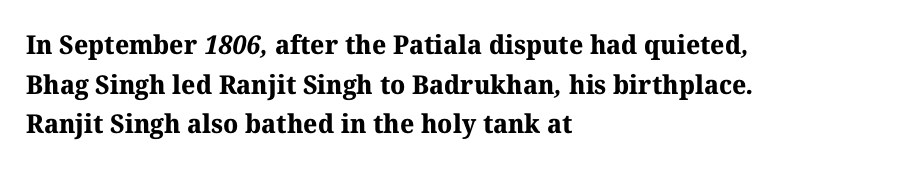
The image shows 26 px bold type; set left-aligned, normal line spacing (1.52x), normal letter spacing, not underlined.
